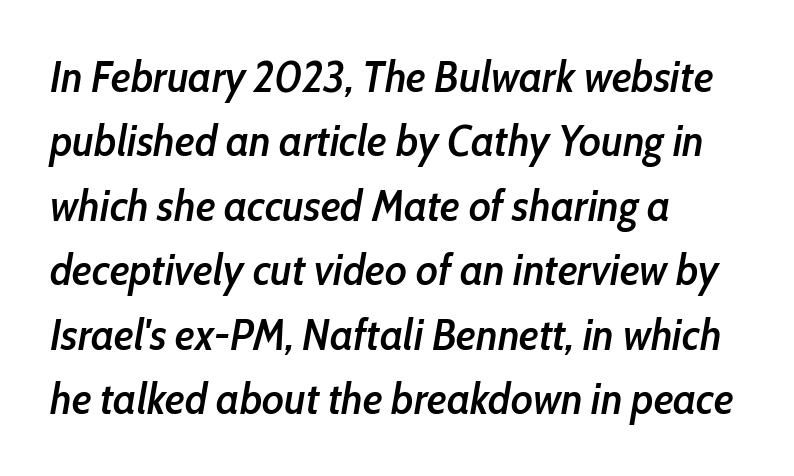
Q: Is the text bold? A: Semi-bold.
Q: Is the text italic (slanted)? A: Yes, it leans right by about 10 degrees.
Q: Is the text underlined? A: No.
Q: How is the paragraph aligned? A: Left-aligned.
Q: Is the spacing between letters normal or unusually wide? A: Normal.
Q: Is the spacing between lines tight, normal or loose? A: Normal.
Q: Width (condensed, normal, or wide)? A: Condensed.
Q: Stroke contrast? A: Low.
Q: x-height? A: Medium.
Q: Monospaced? A: No.
